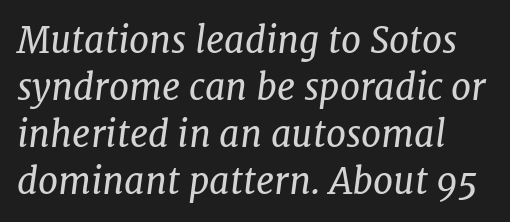
The image shows 36 px regular-weight serif type, italic (leaning right); set normal line spacing (1.31x), normal letter spacing, not underlined; low stroke contrast and a medium x-height.
